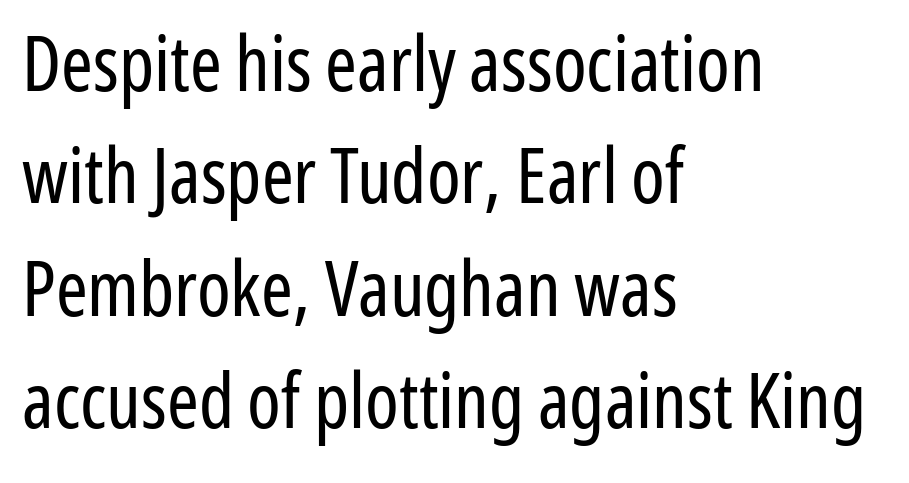
Honestly, the letter spacing is just normal — you wouldn't notice it. These lines sit exactly where default settings would place them. Is this a sans? Yes — the strokes have no serifs. Nope, not italic — everything's standing straight. The rag falls on the right side of this text block. The letters advance in unequal steps, a hallmark of proportional type.
